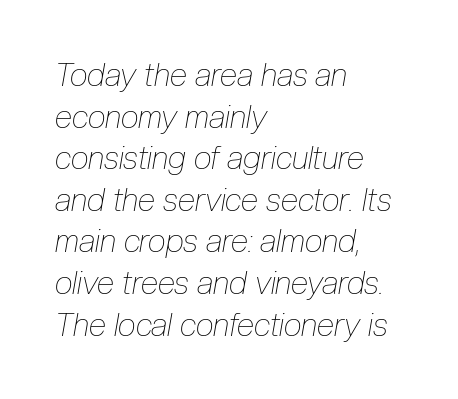
{"italic": "yes", "lean": "right", "slant_degrees": 10, "bold": "no", "weight": "thin", "width": "condensed", "stroke_contrast": "low", "x_height": "medium", "monospaced": "no", "underline": "no", "align": "left", "line_spacing": "normal", "line_spacing_ratio": 1.3, "letter_spacing": "normal", "letter_spacing_em": 0.0, "glyph_px": 32}
